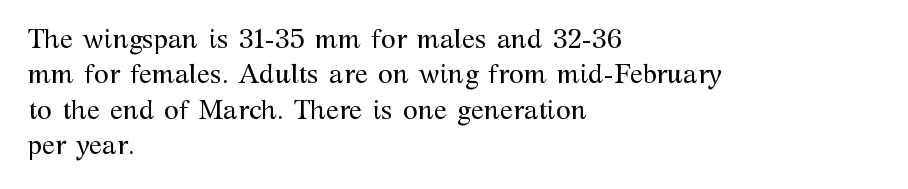
{"italic": "no", "bold": "no", "underline": "no", "align": "left", "line_spacing": "normal", "line_spacing_ratio": 1.31, "letter_spacing": "normal", "letter_spacing_em": 0.0, "glyph_px": 27}
